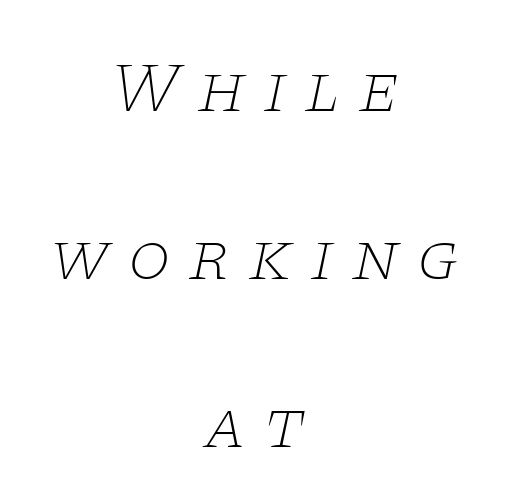
Q: Is the text bold? A: No.
Q: Is the text italic (slanted)? A: Yes, it leans right by about 11 degrees.
Q: Is the typeface a serif or a sans-serif typeface? A: Serif.
Q: Is the text underlined? A: No.
Q: How is the paragraph aligned? A: Centered.
Q: Is the spacing between letters normal or unusually wide? A: Unusually wide.
Q: Is the spacing between lines tight, normal or loose? A: Loose.
Q: Width (condensed, normal, or wide)? A: Wide.
Q: Stroke contrast? A: Low.
Q: x-height? A: Large.
Q: Monospaced? A: No.
